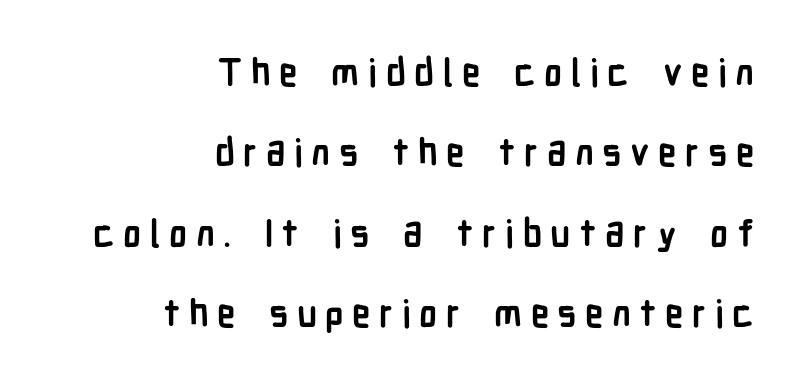
The words here are not underlined. You'd pick this weight for a headline — it's a proper bold. Interline gaps are noticeably wide in this sample. No feet cap the strokes, marking this as sans-serif type.
